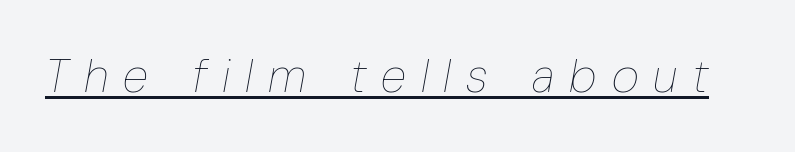
{"italic": "yes", "lean": "right", "slant_degrees": 10, "bold": "no", "weight": "thin", "width": "condensed", "stroke_contrast": "low", "x_height": "medium", "monospaced": "no", "underline": "yes", "letter_spacing": "wide", "letter_spacing_em": 0.32, "glyph_px": 47}
